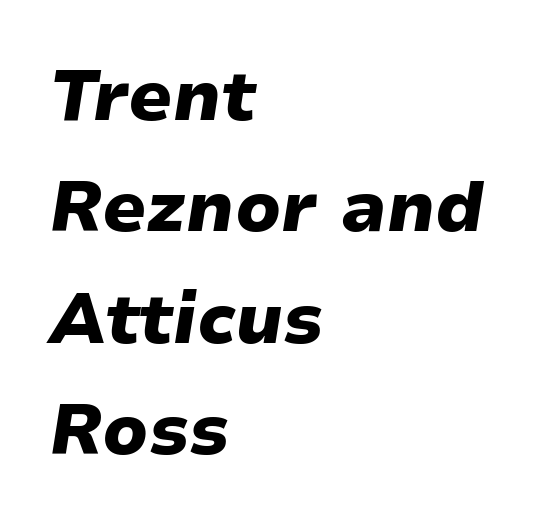
The image shows 70 px heavy, wide type, italic (leaning right); set left-aligned, normal line spacing (1.59x), normal letter spacing, not underlined; low stroke contrast and a medium x-height.
